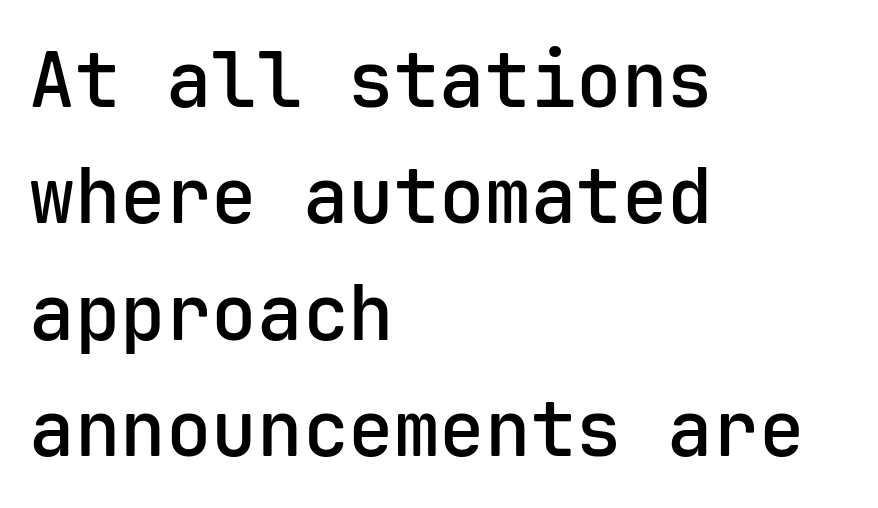
The image shows 76 px semibold sans-serif type, upright, monospaced; set left-aligned, normal line spacing (1.53x), normal letter spacing, not underlined; low stroke contrast and a medium x-height.
